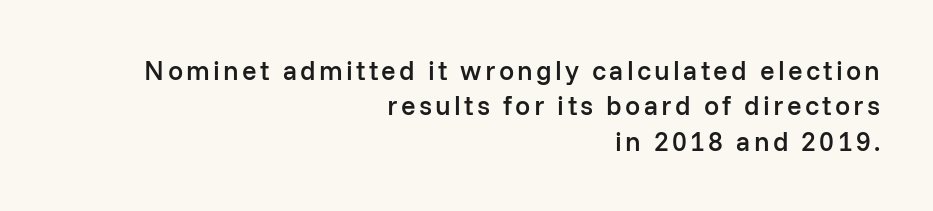
Q: Is the text bold? A: Semi-bold.
Q: Is the text italic (slanted)? A: No, it is upright.
Q: Is the text underlined? A: No.
Q: How is the paragraph aligned? A: Right-aligned.
Q: Is the spacing between lines tight, normal or loose? A: Normal.
